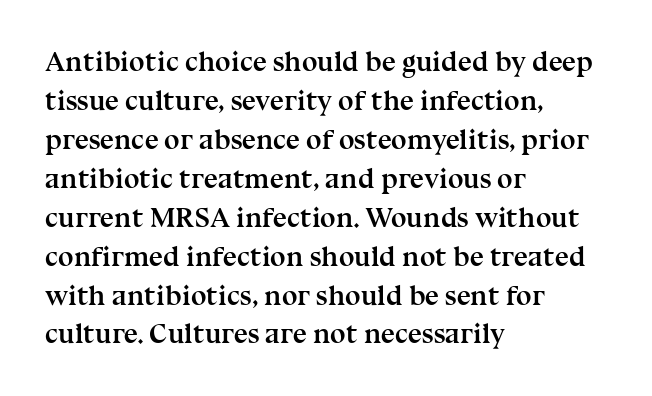
The image shows 28 px semibold serif type, upright; set left-aligned, normal line spacing (1.39x), normal letter spacing, not underlined; medium stroke contrast and a medium x-height.
